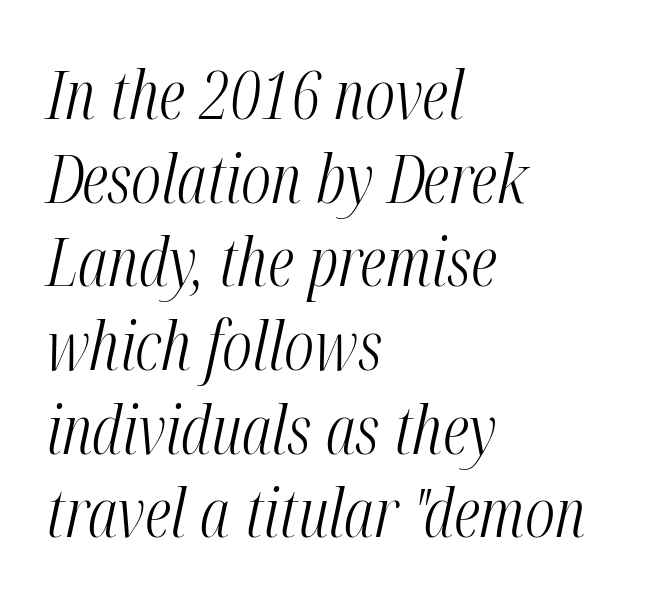
The image shows 68 px light, condensed type, italic (leaning right); set left-aligned, line spacing 1.23x, normal letter spacing, not underlined; medium stroke contrast and a medium x-height.
